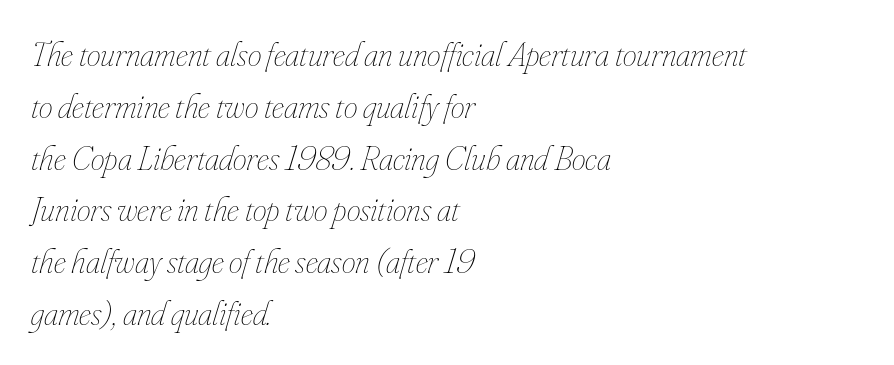
Anything drawn beneath the words? Only blank space. Teacher's note: observe the even left margin — that is flush-left alignment. Inter-character spacing is left at the font's built-in metrics. Regular leading. The characters are drawn with everyday or finer stroke widths.
